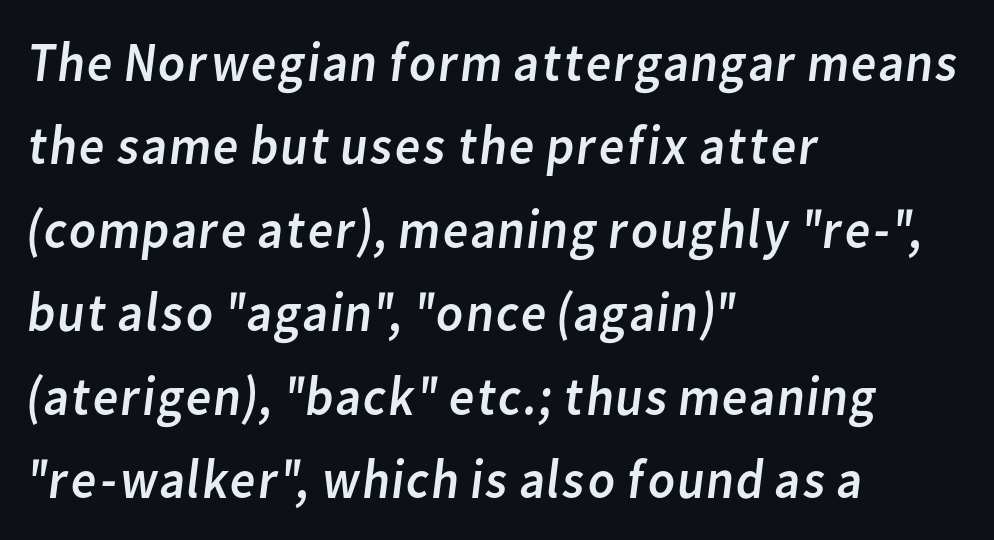
The image shows 56 px regular-weight sans-serif type; set left-aligned, normal line spacing (1.49x), normal letter spacing, not underlined; low stroke contrast and a medium x-height.
